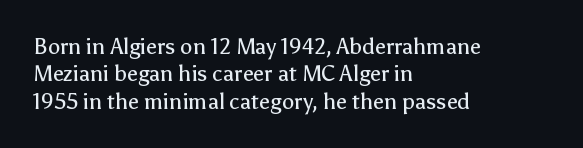
The image shows 22 px text type, upright; set left-aligned, normal line spacing (1.25x), normal letter spacing, not underlined.
